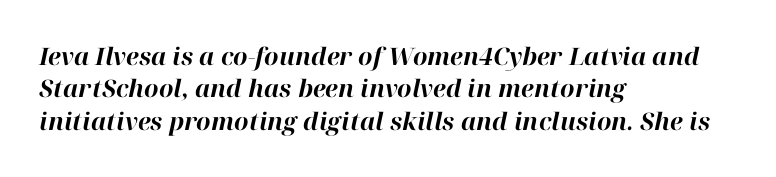
Q: Is the text bold? A: Yes.
Q: Is the text italic (slanted)? A: Yes, it leans right by about 12 degrees.
Q: Is the text underlined? A: No.
Q: How is the paragraph aligned? A: Left-aligned.
Q: Is the spacing between letters normal or unusually wide? A: Normal.
Q: Is the spacing between lines tight, normal or loose? A: Normal.
